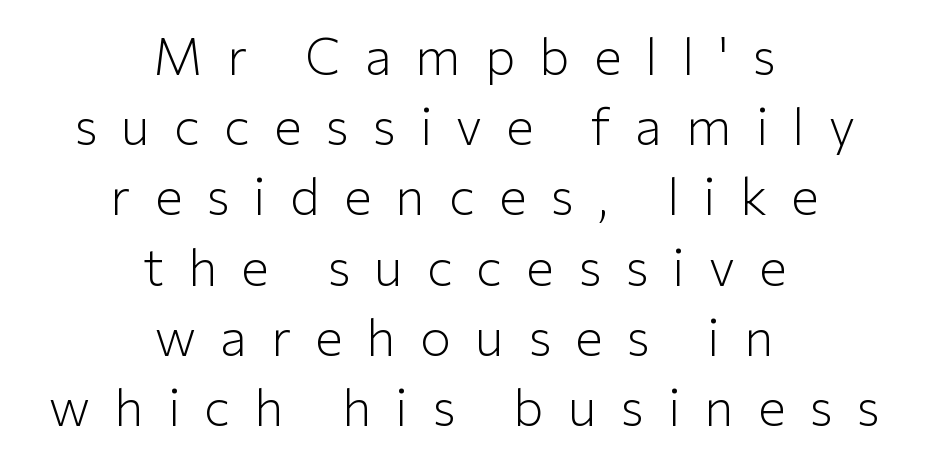
Q: Is the text bold? A: No.
Q: Is the text italic (slanted)? A: No, it is upright.
Q: Is the typeface a serif or a sans-serif typeface? A: Sans-serif.
Q: Is the text underlined? A: No.
Q: How is the paragraph aligned? A: Centered.
Q: Is the spacing between letters normal or unusually wide? A: Unusually wide.
Q: Is the spacing between lines tight, normal or loose? A: Normal.
Q: Width (condensed, normal, or wide)? A: Normal.
Q: Stroke contrast? A: Low.
Q: x-height? A: Medium.
Q: Monospaced? A: No.
